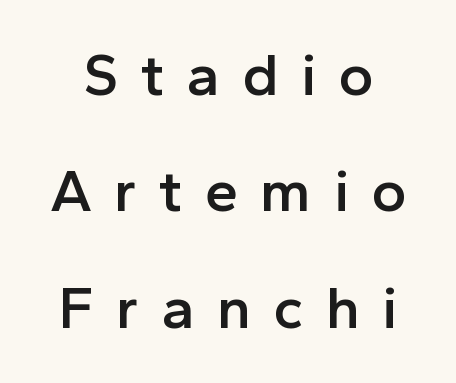
Q: Is the text bold? A: Semi-bold.
Q: Is the text italic (slanted)? A: No, it is upright.
Q: Is the typeface a serif or a sans-serif typeface? A: Sans-serif.
Q: Is the text underlined? A: No.
Q: Is the spacing between letters normal or unusually wide? A: Unusually wide.
Q: Is the spacing between lines tight, normal or loose? A: Loose.
Q: Width (condensed, normal, or wide)? A: Normal.
Q: x-height? A: Medium.
Q: Monospaced? A: No.
